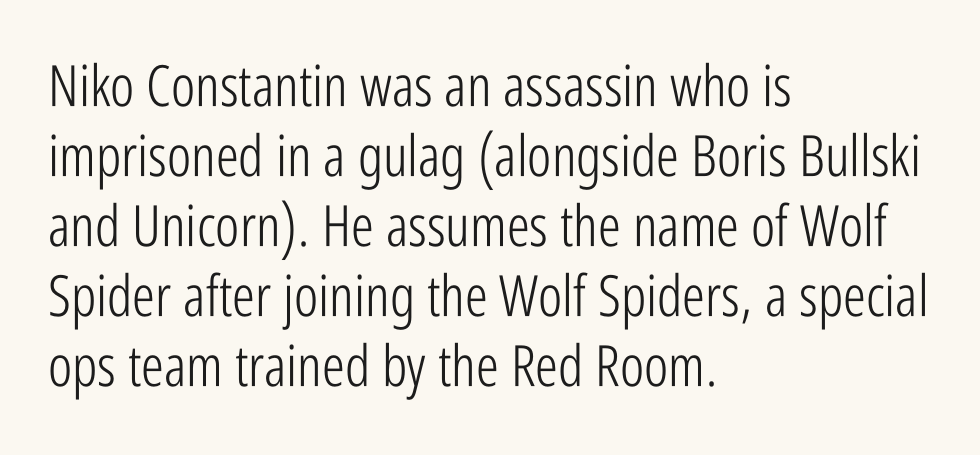
Q: Is the text bold? A: No.
Q: Is the text italic (slanted)? A: No, it is upright.
Q: Is the typeface a serif or a sans-serif typeface? A: Sans-serif.
Q: Is the text underlined? A: No.
Q: How is the paragraph aligned? A: Left-aligned.
Q: Is the spacing between letters normal or unusually wide? A: Normal.
Q: Width (condensed, normal, or wide)? A: Condensed.
Q: Stroke contrast? A: Low.
Q: x-height? A: Medium.
Q: Monospaced? A: No.
